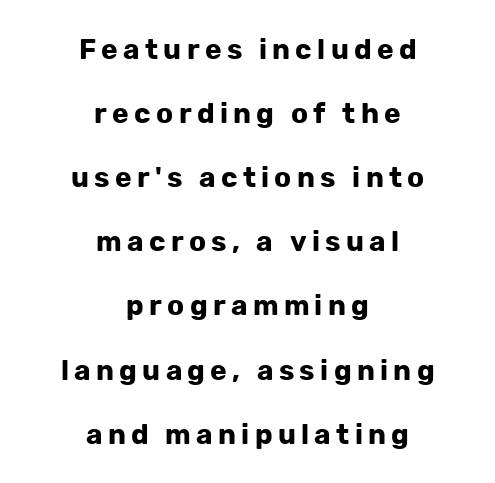
{"serif": "no", "italic": "no", "bold": "yes", "weight": "bold", "width": "normal", "stroke_contrast": "low", "x_height": "medium", "monospaced": "no", "underline": "no", "align": "center", "line_spacing": "loose", "line_spacing_ratio": 2.29, "glyph_px": 28}
